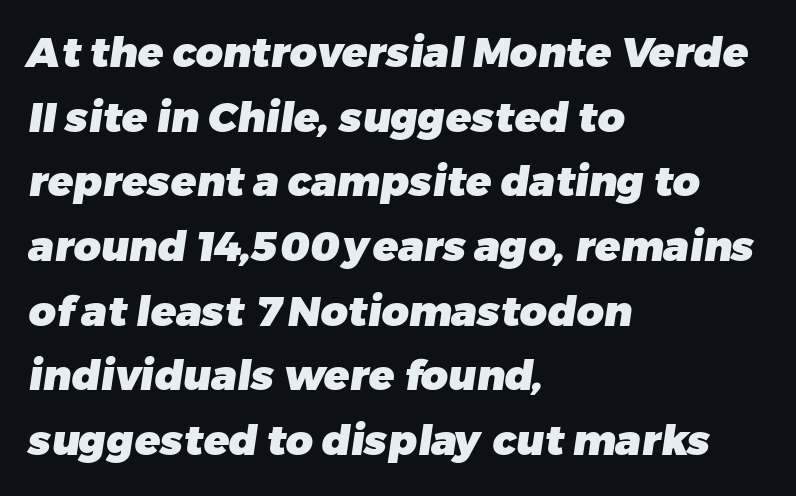
Looks like regular typesetting: each glyph gets only the width it needs. Vertically, the passage feels balanced, rows spaced as you'd expect. This rendering features lettering with no underline. Line beginnings align vertically; line endings do not.
